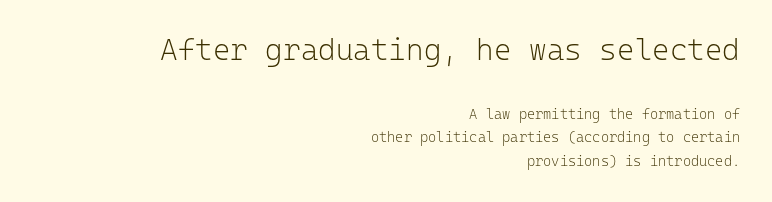
Clear beneath every line of the passage. The letters march in equal steps, a hallmark of fixed-pitch type. The tracking reads as untouched default to a designer's eye. Each new line begins a customary step beneath the previous one. The font sits on the lighter half of the weight spectrum, regular included. You get the large type first, then a drop to smaller type.
